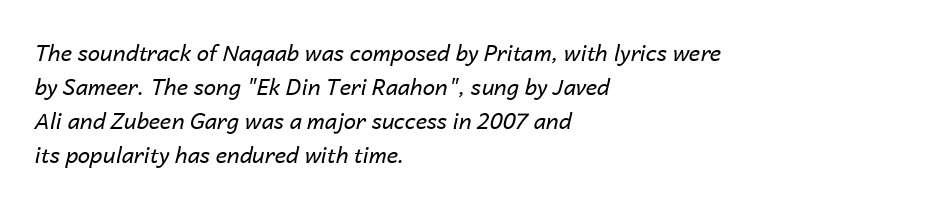
Q: Is the text bold? A: No.
Q: Is the text italic (slanted)? A: Yes, it leans right by about 14 degrees.
Q: Is the text underlined? A: No.
Q: How is the paragraph aligned? A: Left-aligned.
Q: Is the spacing between letters normal or unusually wide? A: Normal.
Q: Is the spacing between lines tight, normal or loose? A: Normal.
